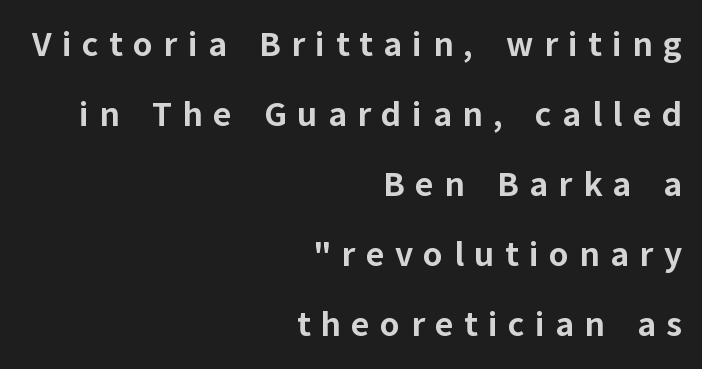
Q: Is the text bold? A: Yes.
Q: Is the text italic (slanted)? A: No, it is upright.
Q: Is the typeface a serif or a sans-serif typeface? A: Sans-serif.
Q: Is the text underlined? A: No.
Q: How is the paragraph aligned? A: Right-aligned.
Q: Is the spacing between letters normal or unusually wide? A: Unusually wide.
Q: Is the spacing between lines tight, normal or loose? A: Loose.
Q: Width (condensed, normal, or wide)? A: Normal.
Q: Stroke contrast? A: Low.
Q: x-height? A: Medium.
Q: Monospaced? A: No.
